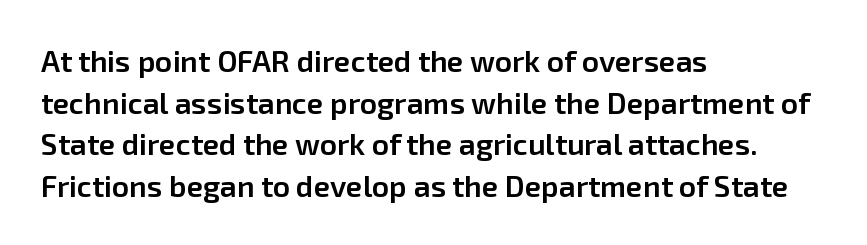
Q: Is the text bold? A: Semi-bold.
Q: Is the text italic (slanted)? A: No, it is upright.
Q: Is the typeface a serif or a sans-serif typeface? A: Sans-serif.
Q: Is the text underlined? A: No.
Q: How is the paragraph aligned? A: Left-aligned.
Q: Is the spacing between letters normal or unusually wide? A: Normal.
Q: Is the spacing between lines tight, normal or loose? A: Normal.
Q: Width (condensed, normal, or wide)? A: Normal.
Q: Stroke contrast? A: Low.
Q: x-height? A: Medium.
Q: Monospaced? A: No.
